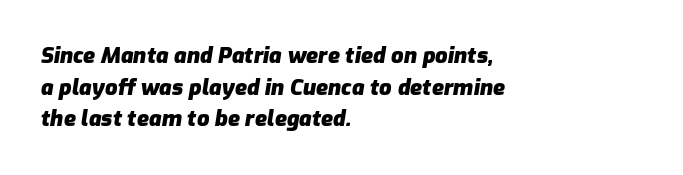
The image shows 22 px bold type, italic (leaning right); set left-aligned, normal line spacing (1.44x), normal letter spacing, not underlined.
